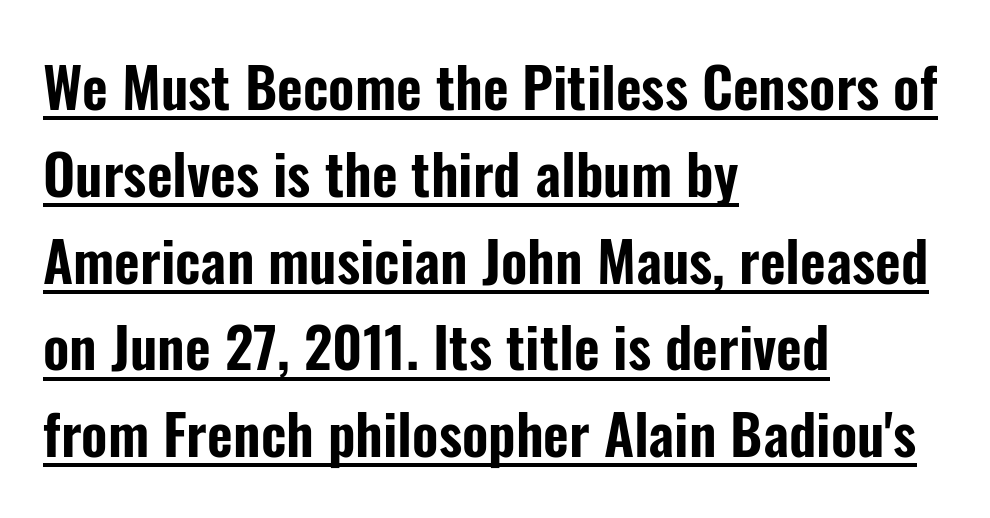
Q: Is the text italic (slanted)? A: No, it is upright.
Q: Is the typeface a serif or a sans-serif typeface? A: Sans-serif.
Q: Is the text underlined? A: Yes.
Q: How is the paragraph aligned? A: Left-aligned.
Q: Is the spacing between letters normal or unusually wide? A: Normal.
Q: Is the spacing between lines tight, normal or loose? A: Normal.
Q: Width (condensed, normal, or wide)? A: Condensed.
Q: Stroke contrast? A: Low.
Q: x-height? A: Medium.
Q: Monospaced? A: No.
